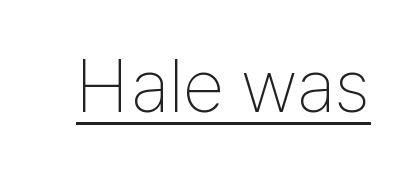
The image shows 75 px thin, condensed sans-serif type, upright; set normal letter spacing, underlined; low stroke contrast and a medium x-height.
